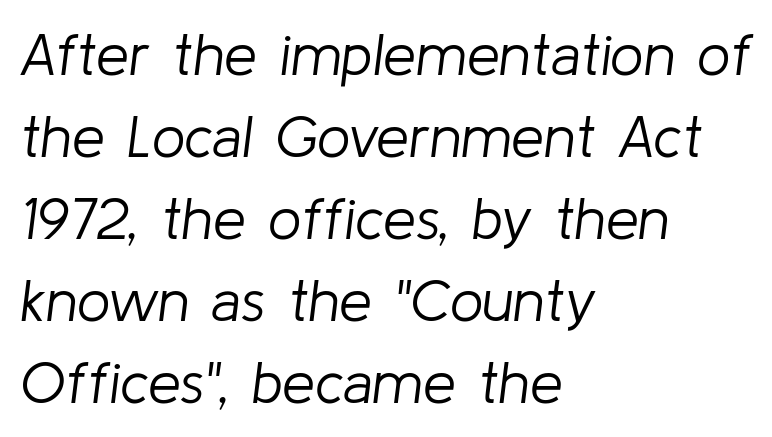
{"italic": "yes", "lean": "right", "slant_degrees": 8, "bold": "no", "weight": "light", "width": "normal", "stroke_contrast": "low", "x_height": "medium", "monospaced": "no", "underline": "no", "align": "left", "line_spacing": "normal", "line_spacing_ratio": 1.39, "letter_spacing": "normal", "letter_spacing_em": 0.0, "glyph_px": 59}
